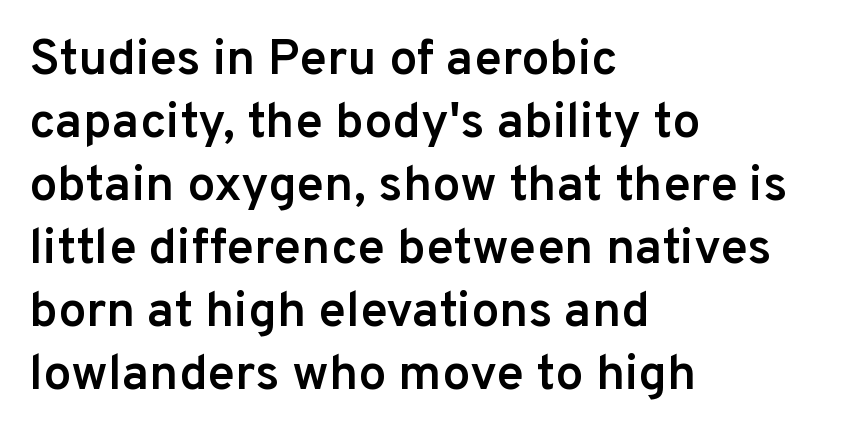
Q: Is the text bold? A: Semi-bold.
Q: Is the text italic (slanted)? A: No, it is upright.
Q: Is the typeface a serif or a sans-serif typeface? A: Sans-serif.
Q: Is the text underlined? A: No.
Q: How is the paragraph aligned? A: Left-aligned.
Q: Is the spacing between letters normal or unusually wide? A: Normal.
Q: Is the spacing between lines tight, normal or loose? A: Normal.
Q: Width (condensed, normal, or wide)? A: Normal.
Q: Stroke contrast? A: Low.
Q: x-height? A: Medium.
Q: Monospaced? A: No.
